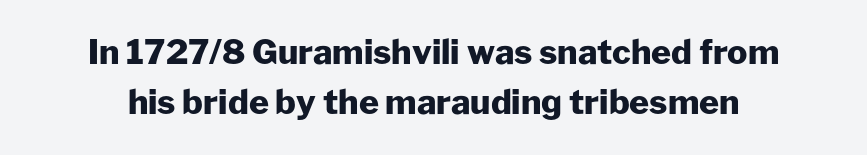
The image shows 34 px heavy sans-serif type, upright; set normal line spacing (1.47x), normal letter spacing, not underlined; low stroke contrast and a medium x-height.
